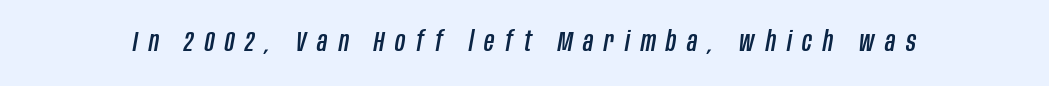
The image shows 28 px condensed type, italic (leaning right); set unusually wide letter spacing (+0.39 em), not underlined; low stroke contrast and a large x-height.
